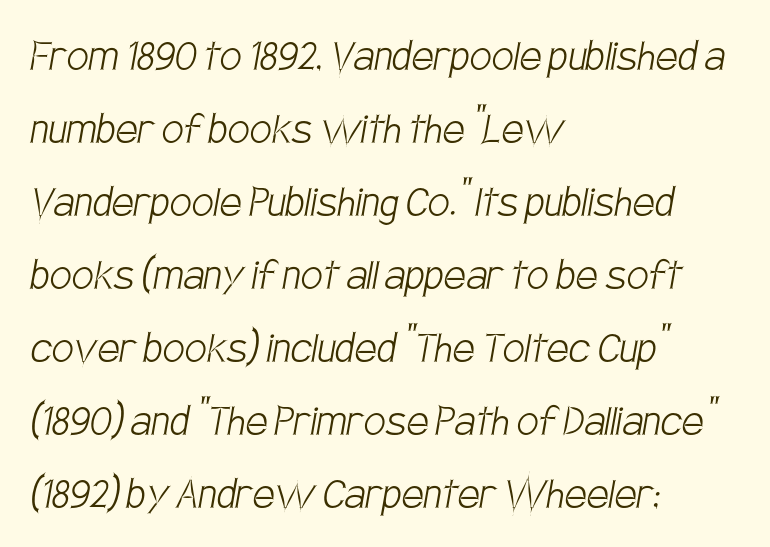
Q: Is the text bold? A: No.
Q: Is the typeface a serif or a sans-serif typeface? A: Sans-serif.
Q: Is the text underlined? A: No.
Q: How is the paragraph aligned? A: Left-aligned.
Q: Is the spacing between letters normal or unusually wide? A: Normal.
Q: Is the spacing between lines tight, normal or loose? A: Normal.
Q: Width (condensed, normal, or wide)? A: Condensed.
Q: Stroke contrast? A: Low.
Q: x-height? A: Large.
Q: Monospaced? A: No.
